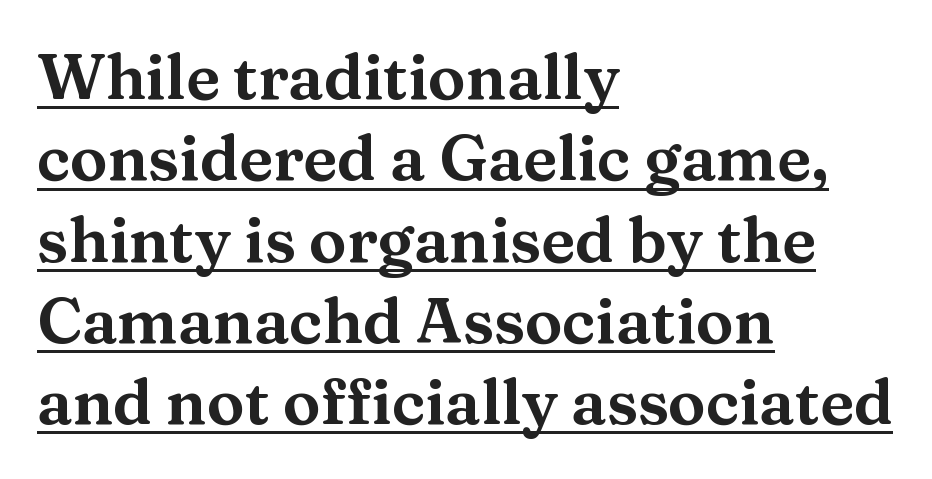
Q: Is the text italic (slanted)? A: No, it is upright.
Q: Is the typeface a serif or a sans-serif typeface? A: Serif.
Q: Is the text underlined? A: Yes.
Q: How is the paragraph aligned? A: Left-aligned.
Q: Is the spacing between letters normal or unusually wide? A: Normal.
Q: Is the spacing between lines tight, normal or loose? A: Normal.
Q: Width (condensed, normal, or wide)? A: Wide.
Q: Stroke contrast? A: Medium.
Q: x-height? A: Medium.
Q: Monospaced? A: No.
